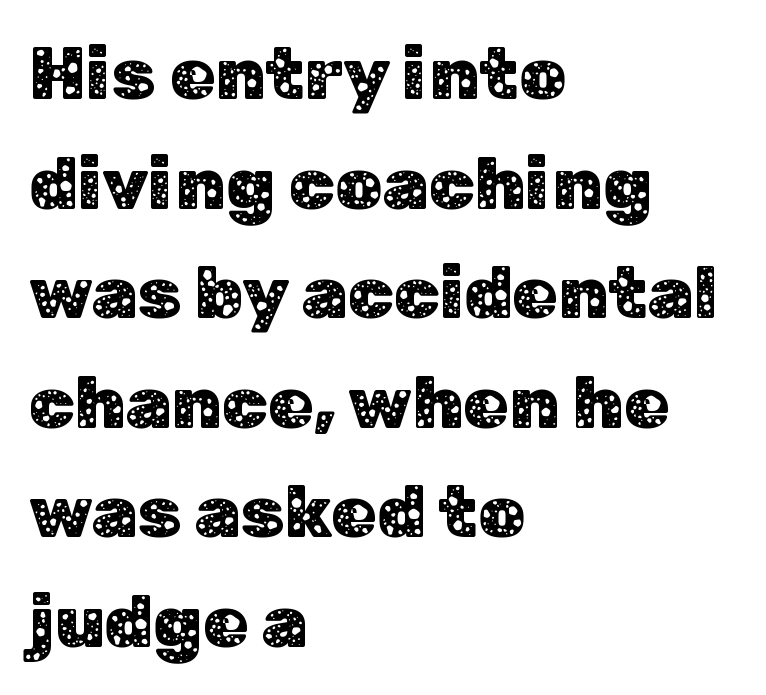
The image shows 74 px sans-serif type, upright; set left-aligned, normal line spacing (1.48x), normal letter spacing, not underlined; low stroke contrast and a medium x-height.
